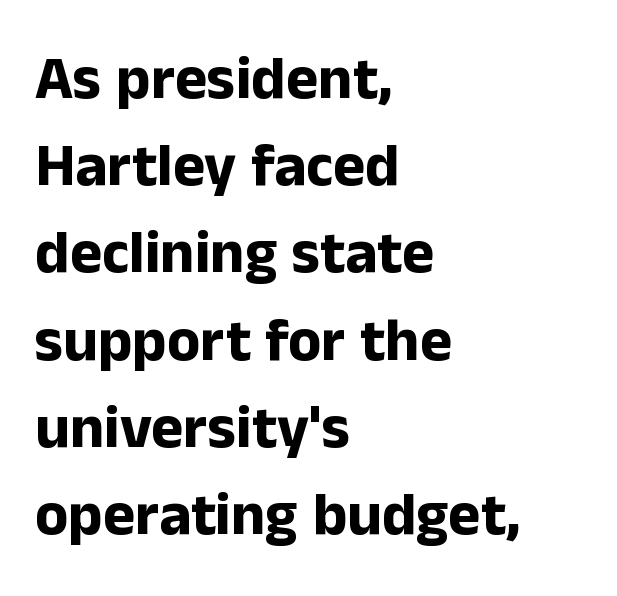
Q: Is the text bold? A: Yes.
Q: Is the text italic (slanted)? A: No, it is upright.
Q: Is the typeface a serif or a sans-serif typeface? A: Sans-serif.
Q: Is the text underlined? A: No.
Q: How is the paragraph aligned? A: Left-aligned.
Q: Is the spacing between letters normal or unusually wide? A: Normal.
Q: Is the spacing between lines tight, normal or loose? A: Normal.
Q: Width (condensed, normal, or wide)? A: Normal.
Q: Stroke contrast? A: Low.
Q: x-height? A: Medium.
Q: Monospaced? A: No.
